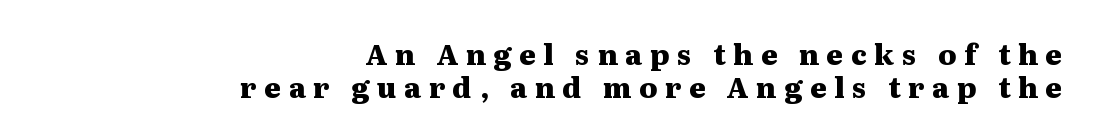
Tracking here is generous; glyphs stand well apart from one another. The sample has been set heavy, in full bold. The text was rendered using a seriffed face with decorative stroke endings. These lines stack with their right ends in a neat column. This rendering features lettering with no underline.
